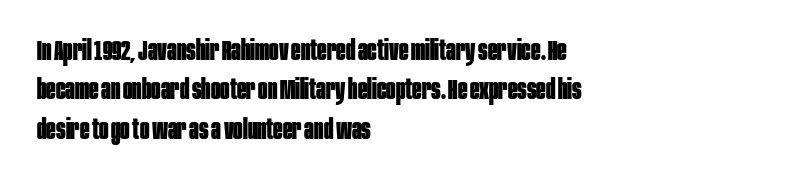
{"serif": "no", "italic": "no", "bold": "yes", "weight": "bold", "width": "condensed", "stroke_contrast": "low", "x_height": "large", "monospaced": "no", "underline": "no", "align": "left", "line_spacing": "normal", "line_spacing_ratio": 1.41, "letter_spacing": "normal", "letter_spacing_em": 0.0, "glyph_px": 28}
